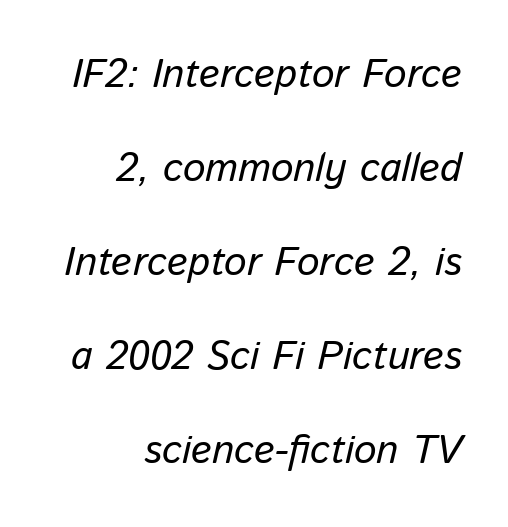
Stroke mass is kept to a normal reading level or below. The glyphs are unaccompanied by any horizontal stroke below them. The lines are quadded right. Default kerning and tracking; the words read as compact shapes. The letters advance in unequal steps, a hallmark of proportional type. The block of text is sparse from top to bottom, with ample space between rows.
